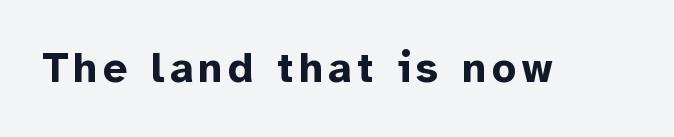
Strong, thick strokes mark this as bold type. Tall strokes in this sample are plumb rather than angled. Here the designer chose a conventional face with non-uniform glyph widths. Check under the words: just untouched page.
